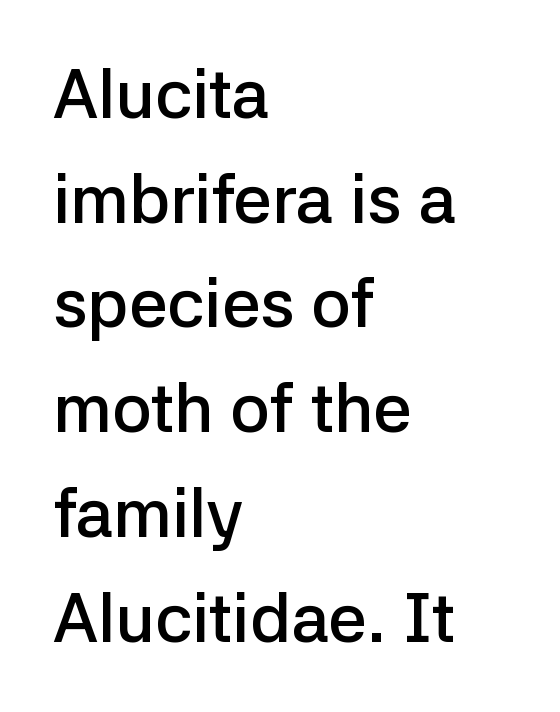
Notice how descenders clear the ascenders below comfortably — that's standard leading. The zone under the glyphs is completely vacant. A typesetter would call this zero additional tracking. This sample has the flowing, uneven cadence of proportional lettering. A sans-serif font was chosen for this passage.
